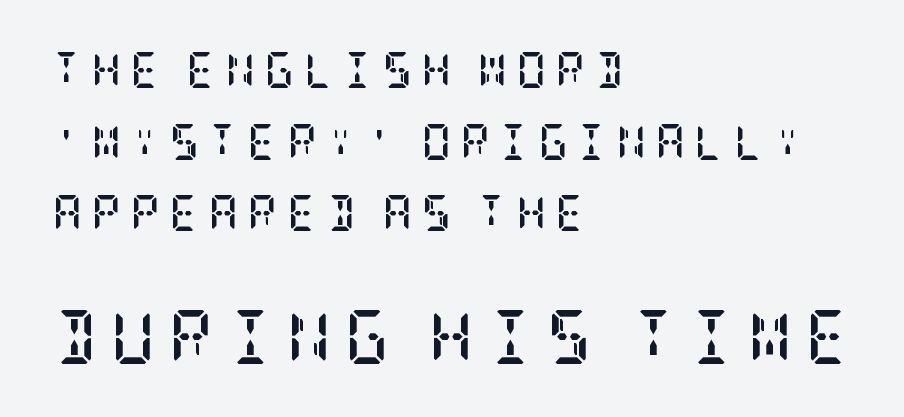
{"serif": "yes", "italic": "no", "bold": "yes", "weight": "semibold", "width": "condensed", "stroke_contrast": "low", "x_height": "large", "underline": "no", "align": "left", "line_spacing": "loose", "line_spacing_ratio": 1.99, "letter_spacing": "wide", "letter_spacing_em": 0.27, "larger_block": "second", "size_ratio": 1.5, "glyph_px": 54}
